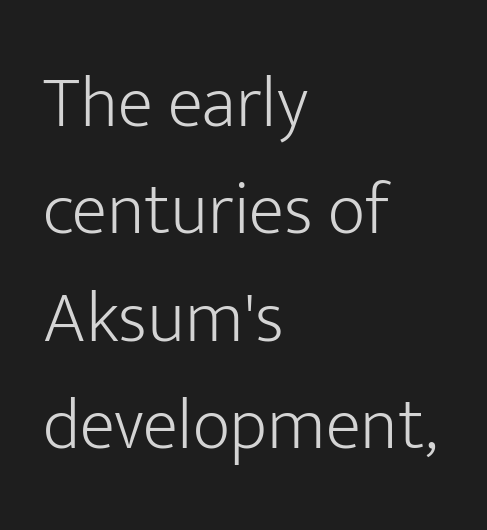
Q: Is the text bold? A: No.
Q: Is the text italic (slanted)? A: No, it is upright.
Q: Is the typeface a serif or a sans-serif typeface? A: Sans-serif.
Q: Is the text underlined? A: No.
Q: How is the paragraph aligned? A: Left-aligned.
Q: Is the spacing between letters normal or unusually wide? A: Normal.
Q: Is the spacing between lines tight, normal or loose? A: Normal.
Q: Width (condensed, normal, or wide)? A: Normal.
Q: Stroke contrast? A: Low.
Q: x-height? A: Medium.
Q: Monospaced? A: No.
